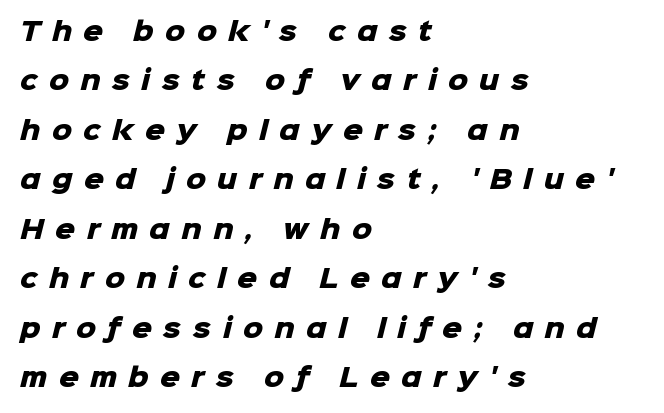
Widely set lines give the paragraph a tall, airy silhouette. A classic flush-left, rag-right setting is used for this passage. Inter-character spacing is expanded well beyond the font's built-in metrics. The gap between lines stays unmarked.
